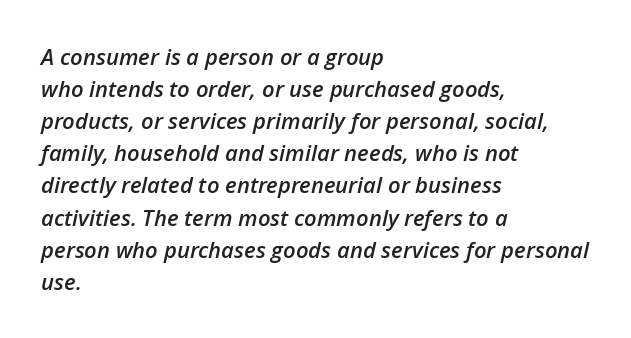
Rendered with sloped, italic letterforms. Baseline-to-baseline distance is the conventional proportion of letter height. Leftover space on each line is placed entirely after the last word. Moderately thickened strokes mark this as semibold type.
